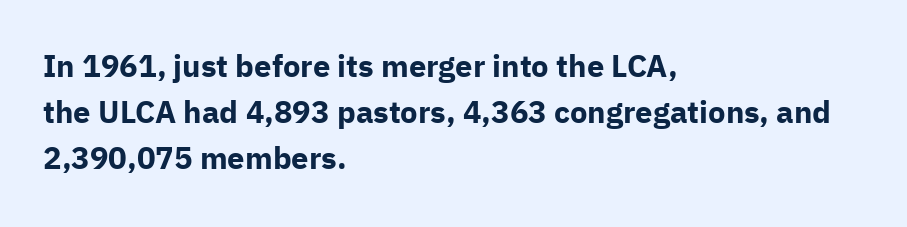
Q: Is the text bold? A: Yes.
Q: Is the text italic (slanted)? A: No, it is upright.
Q: Is the typeface a serif or a sans-serif typeface? A: Sans-serif.
Q: Is the text underlined? A: No.
Q: How is the paragraph aligned? A: Left-aligned.
Q: Is the spacing between letters normal or unusually wide? A: Normal.
Q: Is the spacing between lines tight, normal or loose? A: Normal.
Q: Width (condensed, normal, or wide)? A: Normal.
Q: Stroke contrast? A: Low.
Q: x-height? A: Medium.
Q: Monospaced? A: No.
